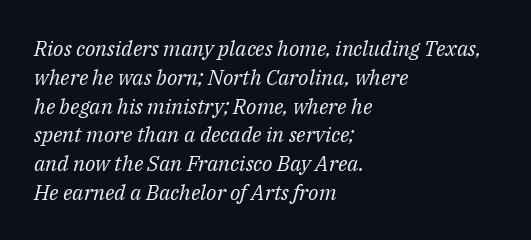
This rendering features lettering with no underline. Successive baselines arrive at the customary interval. Stroke thickness stays within the range of a standard reading face or lighter. The paragraph has a hard left edge and a soft right edge. Students, note that the glyphs here touch the page at normal intervals. Posture: slanted.
